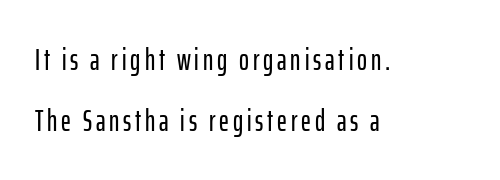
The image shows 30 px condensed sans-serif type, upright; set left-aligned, loose line spacing (2.03x), not underlined; low stroke contrast and a medium x-height.
